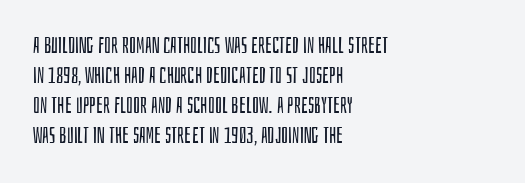
The letterforms sit shoulder to shoulder at normal distance. The space directly below the letters is spotless. Counters stay open thanks to moderate or lighter strokes. The vertical gap from one line to the next is medium. Ascenders rise straight up at ninety degrees. The ragged edge is on the right, which tells us the setting is flush left.
